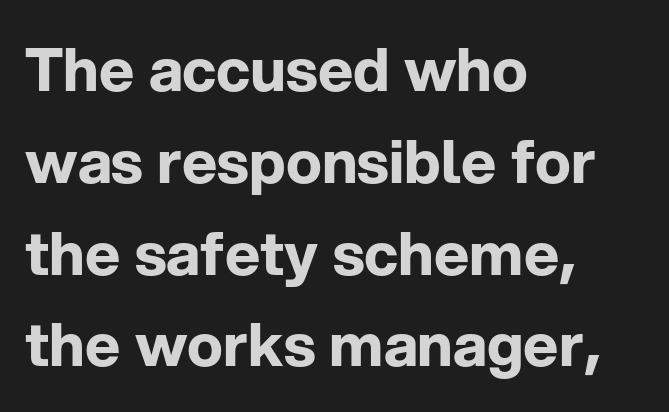
Nobody drew a line under any word here. Heft: maximum for text — a bold. Characters remain perfectly vertical along every line. Rows of type keep a routine distance in the vertical direction. The typeface chosen for these lines omits serifs.
